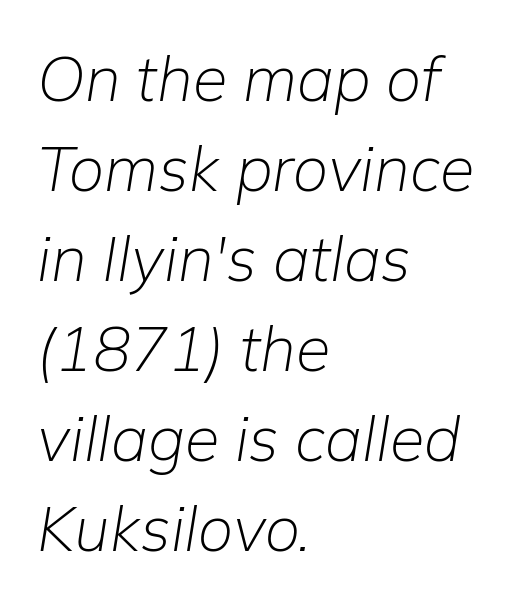
The face used here is rendered with its standard letterfit. Think of a printed novel: that variable character pitch is what you see here. Descender tails drop into unmarked territory. The face used here has a pronounced slope to its letters.
